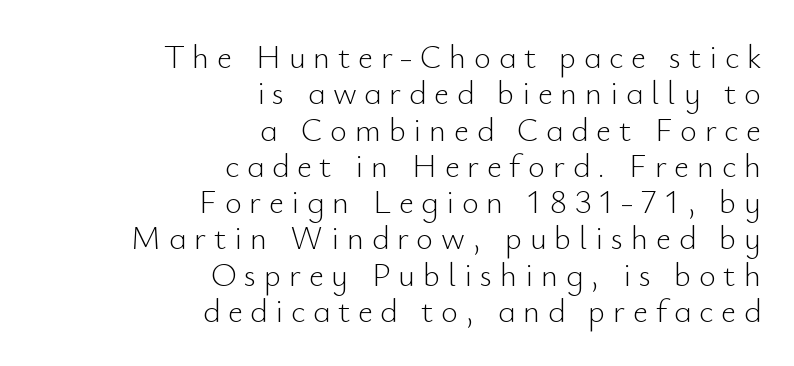
Q: Is the text bold? A: No.
Q: Is the text italic (slanted)? A: No, it is upright.
Q: Is the typeface a serif or a sans-serif typeface? A: Sans-serif.
Q: Is the text underlined? A: No.
Q: How is the paragraph aligned? A: Right-aligned.
Q: Is the spacing between letters normal or unusually wide? A: Unusually wide.
Q: Is the spacing between lines tight, normal or loose? A: Tight.
Q: Width (condensed, normal, or wide)? A: Normal.
Q: Stroke contrast? A: Low.
Q: x-height? A: Small.
Q: Monospaced? A: No.
